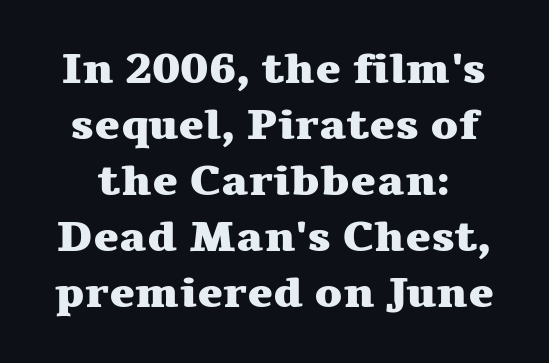
This rendering leaves character spacing at its baseline value. Unlike italic type, these characters show no tilt at all. Evenly set lines give the paragraph a standard silhouette. Set as a true bold cut, around the 700 mark. Is this a fixed-width face? No — the glyphs have proportional, varying widths. The space directly below the letters is spotless.
